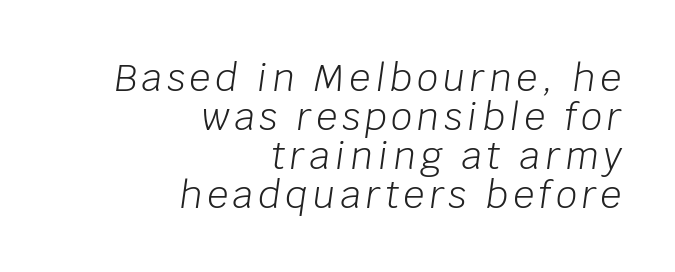
Proportional: the letters do not fall into vertical columns. When letters slant like this, we call the style italic. The passage shown is not underscored anywhere. One glance says dense: line gaps are narrower than usual.
